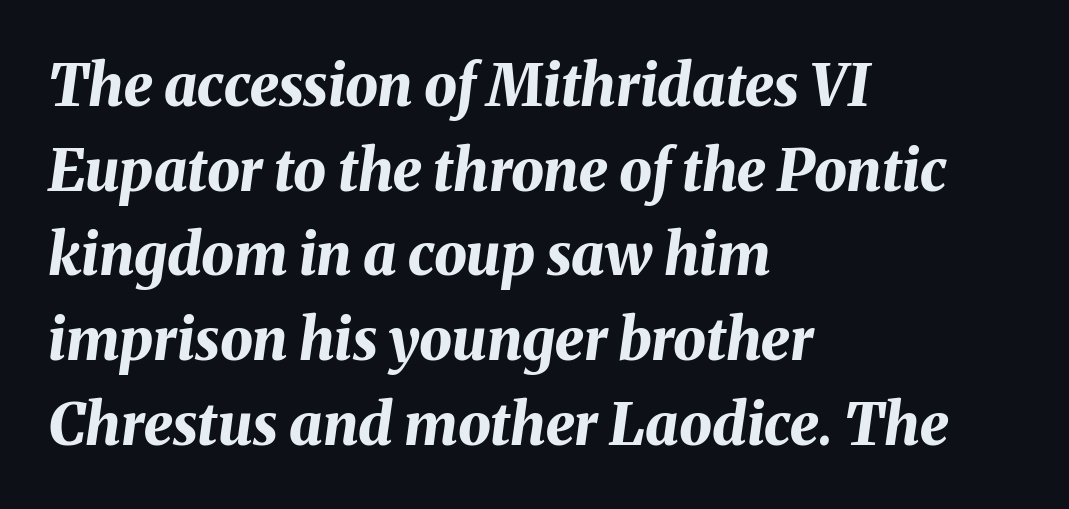
This sample uses plain, unmodified letter spacing. When letters slant like this, we call the style italic. Do the characters align in a grid? No, the font is proportional. The font is running at its bold setting.
